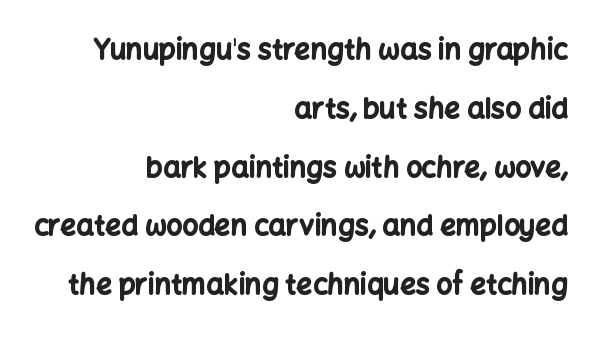
The passage shown is typeset with a sans-serif family. The area under the type is left untouched. In terms of posture, this sample is upright. Inter-character spacing is left at the font's built-in metrics.
